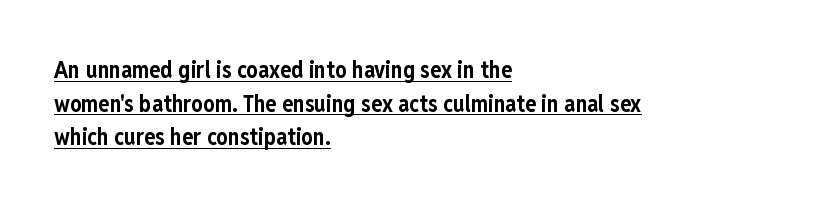
The passage shown has conventional tracking throughout. All the whitespace from short lines collects on the right. This is underlined copy, the kind a proofreader might mark for attention. If you drew a line through each stem, it would be perfectly vertical. These lines sit exactly where default settings would place them.
